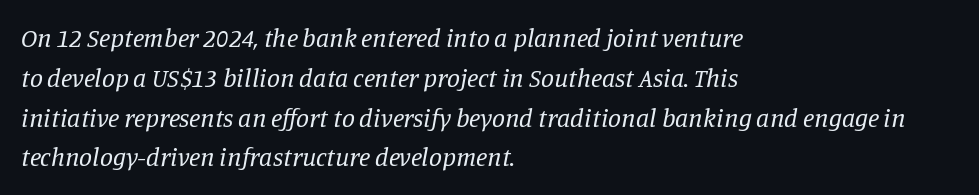
The image shows 26 px text type, italic (leaning right); set left-aligned, normal line spacing (1.53x), normal letter spacing, not underlined.
